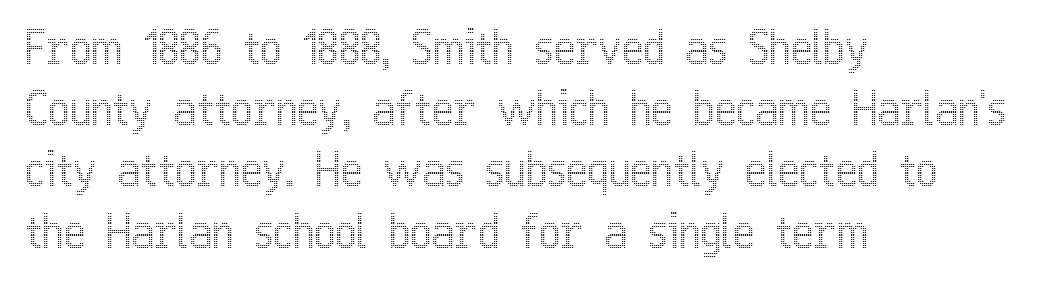
The image shows 46 px condensed type, upright; set left-aligned, normal line spacing (1.33x), normal letter spacing, not underlined; a medium x-height.
